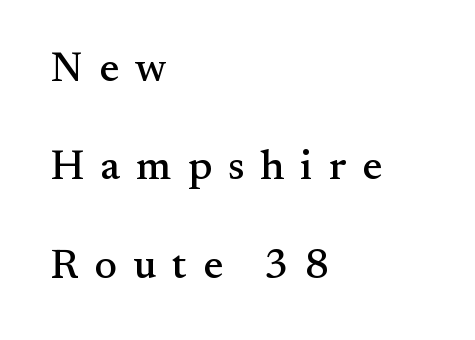
{"serif": "yes", "italic": "no", "width": "normal", "stroke_contrast": "medium", "x_height": "small", "monospaced": "no", "underline": "no", "align": "left", "line_spacing": "loose", "line_spacing_ratio": 2.34, "letter_spacing": "wide", "letter_spacing_em": 0.38, "glyph_px": 42}
